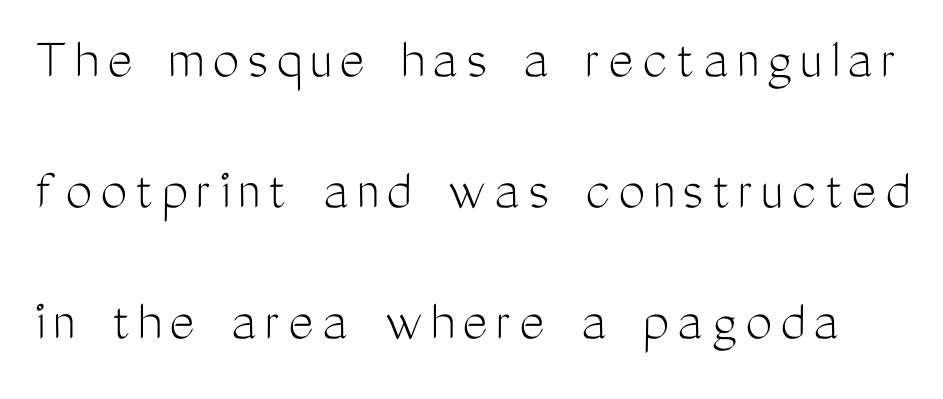
These lines are rendered in a variable-pitch font. Airy leading. Each letter's strokes conclude bluntly, with no projecting serifs. Counters stay open thanks to moderate or lighter strokes.
